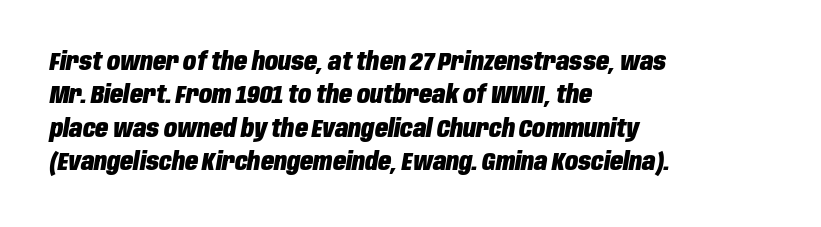
The image shows 24 px bold type, italic (leaning right); set left-aligned, normal line spacing (1.39x), normal letter spacing, not underlined.
